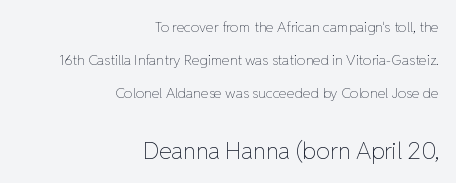
Beneath every word, the page is bare. The face used here appears at its bigger size in the lower chunk. The weight would be labelled regular, book, light, or lighter still. Posture: vertical. Tracking value appears to be zero — textbook default spacing. Visually the block forms a straight wall on the right and a jagged coastline on the left.
